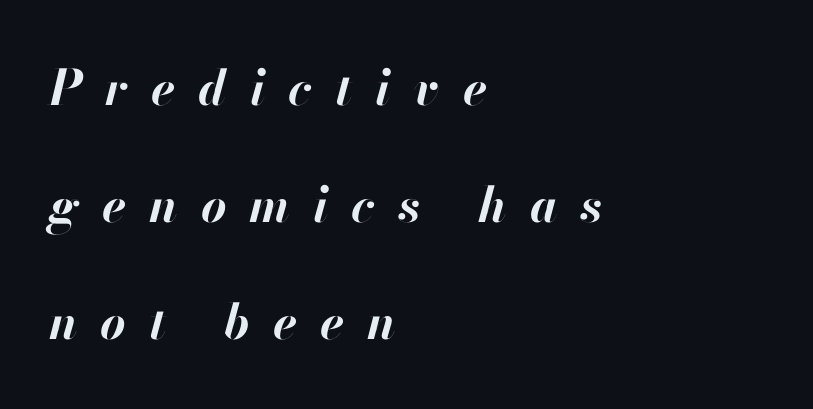
{"italic": "yes", "lean": "right", "slant_degrees": 13, "bold": "yes", "weight": "bold", "width": "normal", "stroke_contrast": "high", "x_height": "small", "monospaced": "no", "underline": "no", "align": "left", "line_spacing": "loose", "line_spacing_ratio": 2.39, "letter_spacing": "wide", "letter_spacing_em": 0.47, "glyph_px": 49}
